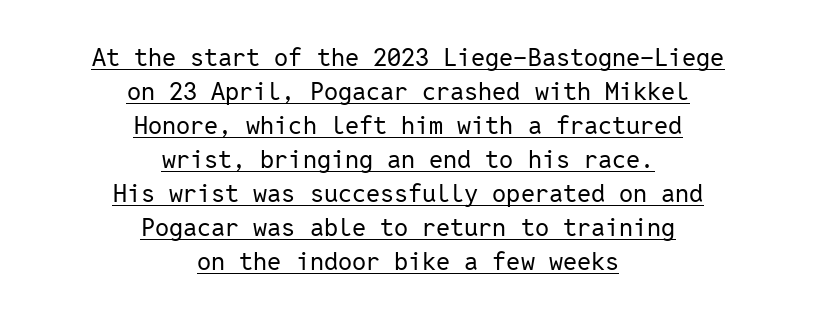
Q: Is the text bold? A: No.
Q: Is the text italic (slanted)? A: No, it is upright.
Q: Is the text underlined? A: Yes.
Q: How is the paragraph aligned? A: Centered.
Q: Is the spacing between letters normal or unusually wide? A: Normal.
Q: Is the spacing between lines tight, normal or loose? A: Normal.
